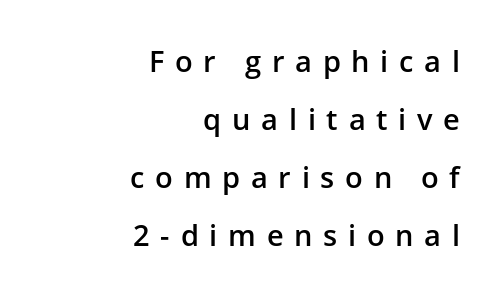
Q: Is the text bold? A: Semi-bold.
Q: Is the text italic (slanted)? A: No, it is upright.
Q: Is the typeface a serif or a sans-serif typeface? A: Sans-serif.
Q: Is the text underlined? A: No.
Q: How is the paragraph aligned? A: Right-aligned.
Q: Is the spacing between letters normal or unusually wide? A: Unusually wide.
Q: Is the spacing between lines tight, normal or loose? A: Loose.
Q: Width (condensed, normal, or wide)? A: Normal.
Q: Stroke contrast? A: Low.
Q: x-height? A: Medium.
Q: Monospaced? A: No.
